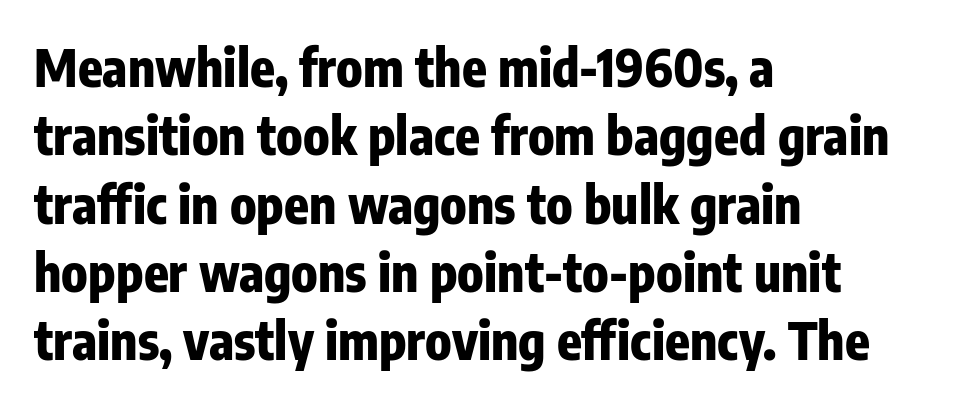
{"serif": "no", "italic": "no", "bold": "yes", "weight": "heavy", "width": "condensed", "stroke_contrast": "low", "x_height": "medium", "monospaced": "no", "underline": "no", "align": "left", "line_spacing": "normal", "line_spacing_ratio": 1.34, "letter_spacing": "normal", "letter_spacing_em": 0.0, "glyph_px": 51}
